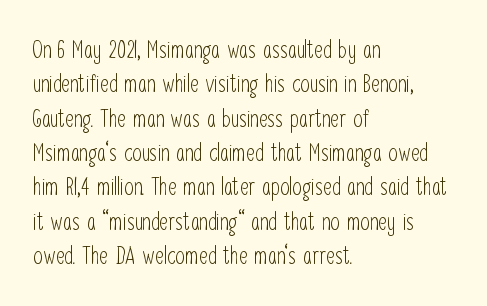
The image shows 24 px text type, upright; set left-aligned, normal line spacing (1.43x), normal letter spacing, not underlined.
